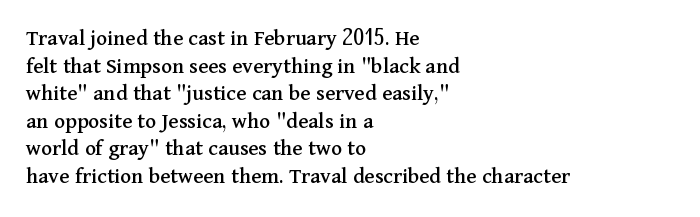
{"italic": "no", "underline": "no", "align": "left", "line_spacing_ratio": 1.2, "letter_spacing": "normal", "letter_spacing_em": 0.0, "glyph_px": 23}
